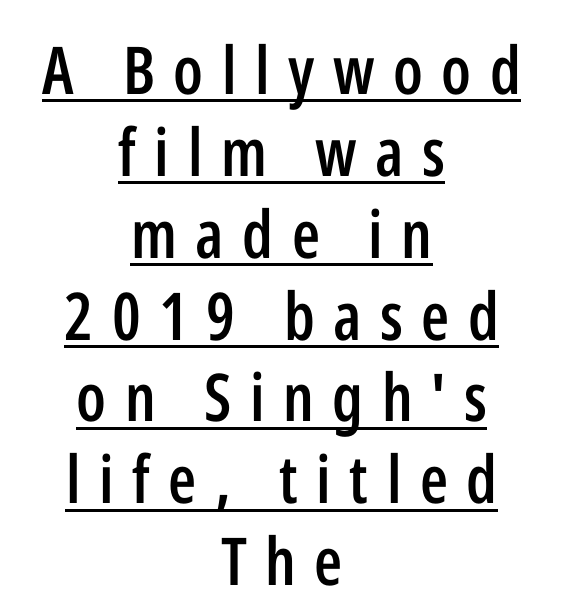
{"serif": "no", "italic": "no", "bold": "semi", "weight": "semibold", "width": "condensed", "stroke_contrast": "low", "x_height": "medium", "monospaced": "no", "underline": "yes", "align": "center", "line_spacing_ratio": 1.24, "letter_spacing": "wide", "letter_spacing_em": 0.28, "glyph_px": 66}
